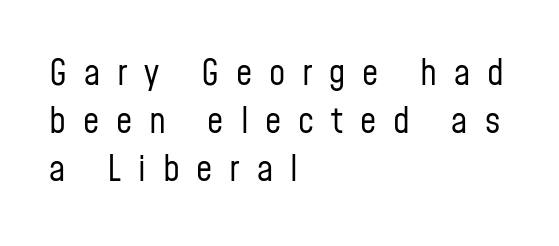
The image shows 36 px regular-weight, condensed sans-serif type, upright; set left-aligned, normal line spacing (1.34x), unusually wide letter spacing (+0.47 em), not underlined; low stroke contrast and a medium x-height.
